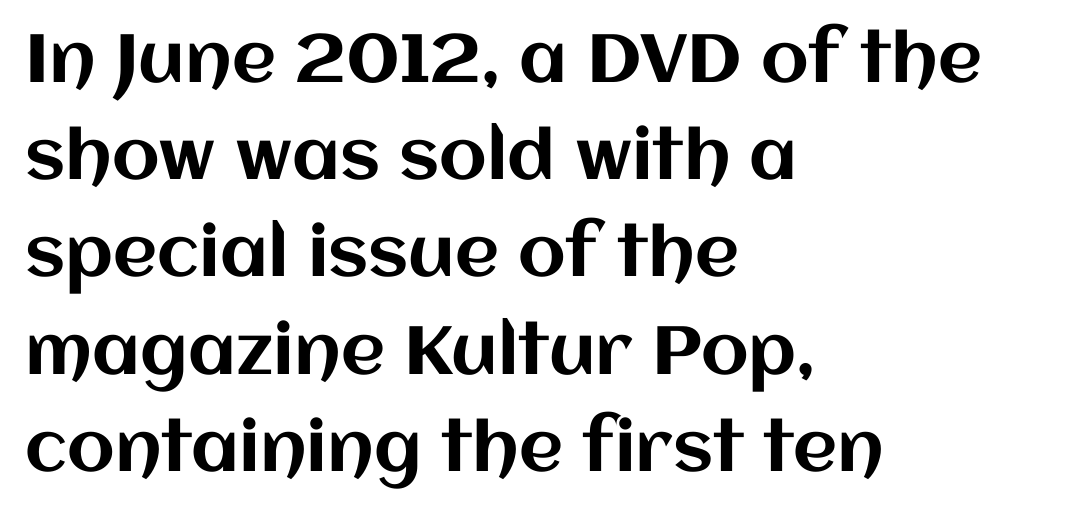
The gaps between neighbouring characters are ordinary and unremarkable. Where is the straight margin? On the left. Characters remain perfectly vertical along every line. Evenly set lines give the paragraph a standard silhouette. The passage shown is typed in a proportional face where columns would drift. Bare-footed words on every line.
